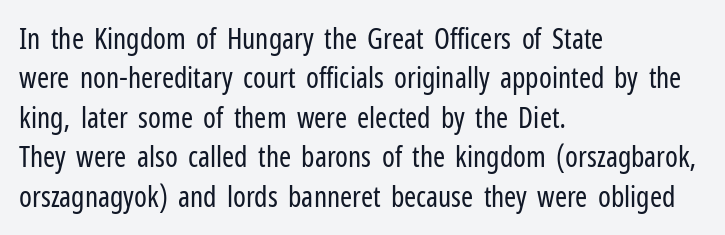
{"serif": "no", "italic": "no", "bold": "no", "weight": "regular", "width": "condensed", "stroke_contrast": "low", "x_height": "medium", "monospaced": "no", "underline": "no", "align": "left", "line_spacing": "normal", "line_spacing_ratio": 1.36, "letter_spacing": "normal", "letter_spacing_em": 0.0, "glyph_px": 29}
